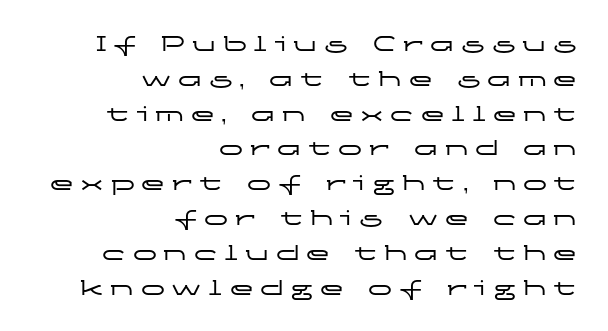
A bare baseline throughout the passage. The line-height multiplier appears to be the usual default. Is the letter spacing exaggerated? Yes — the characters are pushed far apart. The paragraph has a hard right edge and a soft left edge. Designer's note — italics off, roman on.
